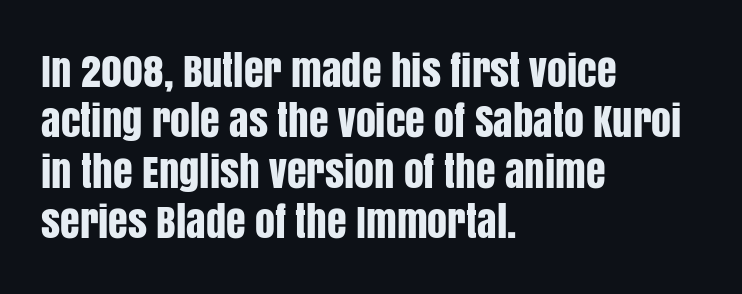
Summary of vertical rhythm: regular, with standard interline spacing. Proportional: the letters do not fall into vertical columns. There is no visible air inserted between adjacent glyphs. Are there feet on the stems? There aren't — it's a sans. Italic: no, the glyphs are upright roman. Where is the straight margin? On the left.
